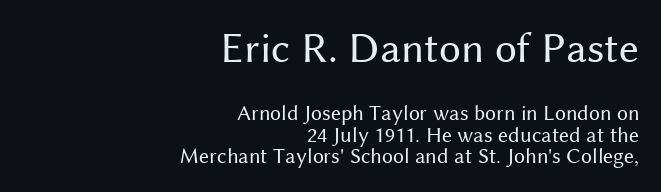
The image shows 44 px regular-weight sans-serif type, upright; set right-aligned, tight line spacing (0.98x), normal letter spacing, not underlined; the first (top) block is 2.0x larger; medium stroke contrast and a medium x-height.
